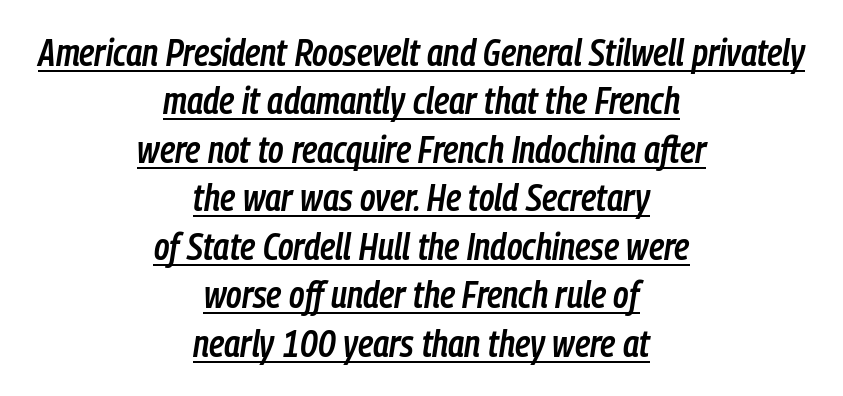
An italicized treatment has been applied to the whole sample. Visually the block forms a symmetrical silhouette, jagged on both flanks. Note the varied advance widths — an 'i' is clearly narrower than an 'm'. This sample uses plain, unmodified letter spacing. Semibold letterforms, between regular and bold.
